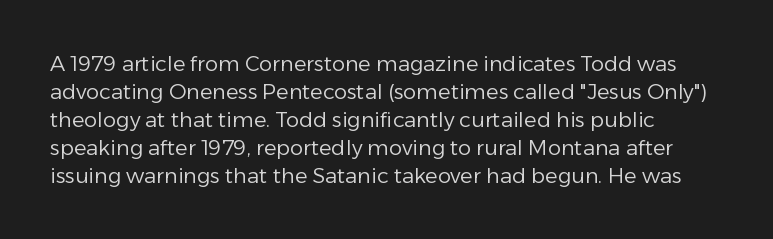
The paragraph has a hard left edge and a soft right edge. Rows of type keep a routine distance in the vertical direction. The letters sit at their default tracking, neither squeezed nor spread. Posture: vertical.
